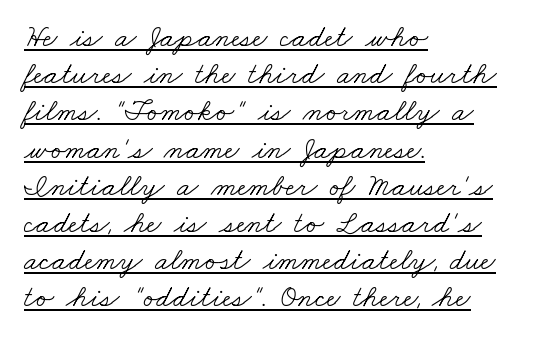
Does the type have serifs? Yes, each stem ends in a small foot. Decoration check: the copy is underlined. If you drew a ruler down the left edge, every line would touch it. The letters sit at their default tracking, neither squeezed nor spread. The letterforms sit at book weight or below. The passage shown is typed in a proportional face where columns would drift.
